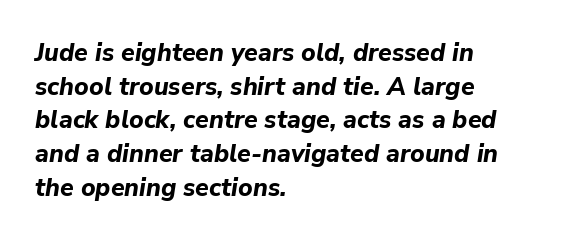
{"italic": "yes", "lean": "right", "slant_degrees": 9, "bold": "yes", "underline": "no", "align": "left", "line_spacing": "normal", "line_spacing_ratio": 1.35, "letter_spacing": "normal", "letter_spacing_em": 0.0, "glyph_px": 25}
